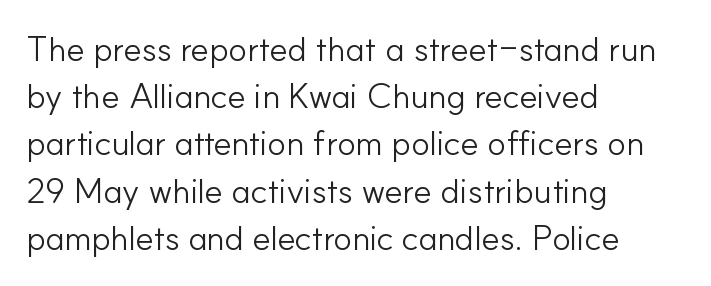
Quick note: underline off. Tall strokes in this sample are plumb rather than angled. Regular leading. The type is set solid horizontally, with unmodified tracking. The letters look calm and open, with moderate or lighter stems. Is the block centered? No — it sits flush against the left margin.
